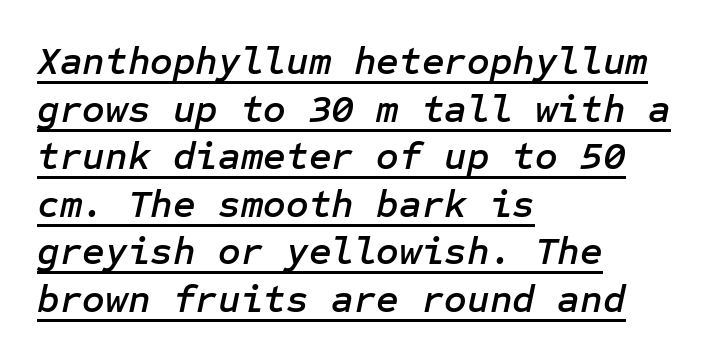
{"italic": "yes", "lean": "right", "slant_degrees": 12, "width": "normal", "stroke_contrast": "low", "x_height": "medium", "underline": "yes", "align": "left", "line_spacing_ratio": 1.22, "letter_spacing": "normal", "letter_spacing_em": 0.0, "glyph_px": 39}
